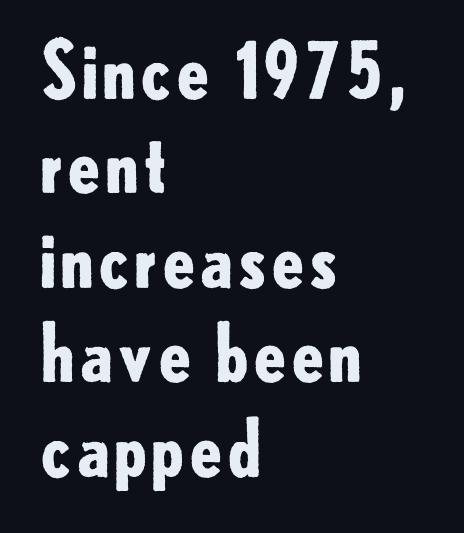
{"serif": "no", "italic": "no", "bold": "yes", "weight": "bold", "width": "normal", "stroke_contrast": "low", "x_height": "small", "monospaced": "no", "underline": "no", "align": "left", "line_spacing_ratio": 1.21, "letter_spacing": "normal", "letter_spacing_em": 0.0, "glyph_px": 78}
